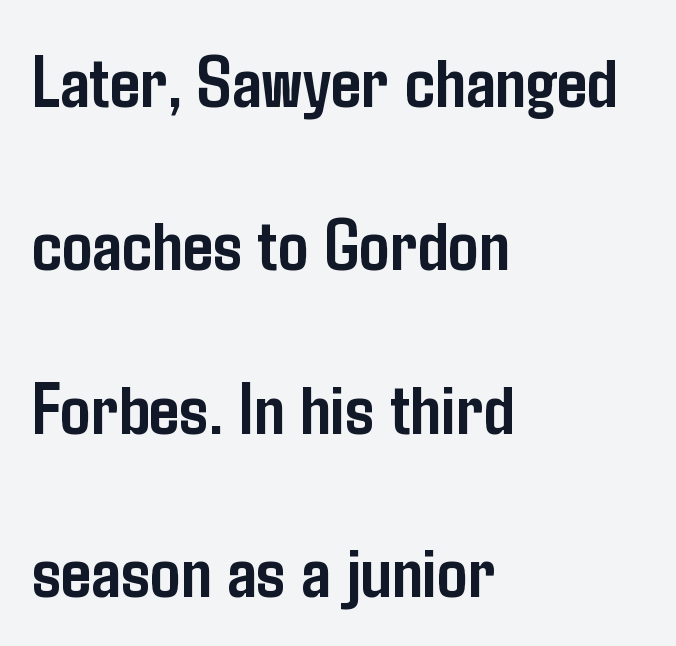
{"serif": "no", "italic": "no", "bold": "yes", "weight": "semibold", "width": "condensed", "stroke_contrast": "low", "x_height": "medium", "monospaced": "no", "underline": "no", "align": "left", "line_spacing": "loose", "line_spacing_ratio": 2.18, "letter_spacing": "normal", "letter_spacing_em": 0.0, "glyph_px": 75}
